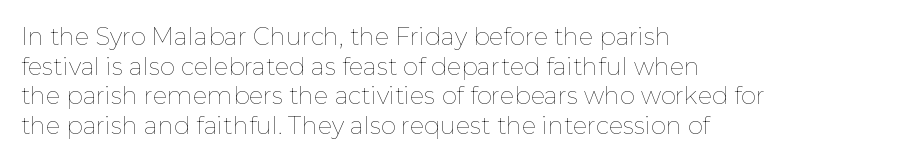
Words appear dense and cohesive because spacing is normal. Stem width sits at or under what a default text font uses. Honestly, there is no underline to notice here at all. The lettering stays uniformly vertical, giving the passage a roman look.
